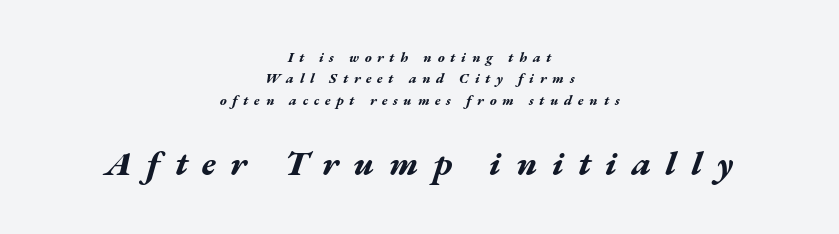
{"italic": "yes", "lean": "right", "slant_degrees": 17, "bold": "yes", "weight": "bold", "width": "wide", "stroke_contrast": "medium", "x_height": "medium", "monospaced": "no", "underline": "no", "align": "center", "line_spacing": "normal", "line_spacing_ratio": 1.53, "letter_spacing": "wide", "letter_spacing_em": 0.41, "larger_block": "second", "size_ratio": 2.5, "glyph_px": 35}
